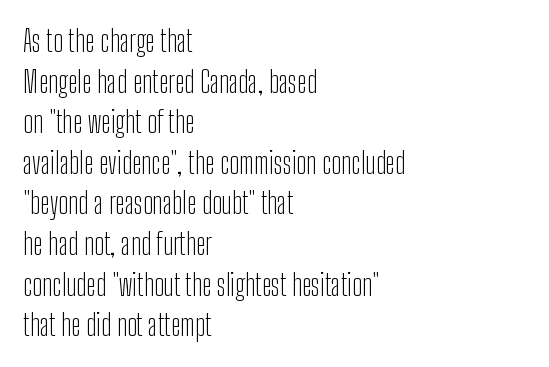
This sample is left-justified, so line endings fall wherever the words run out. On a weight scale, this lands at 450 or below. A typesetter would call this proportional, since set widths differ per character. The lettering holds an erect, upright posture throughout.
